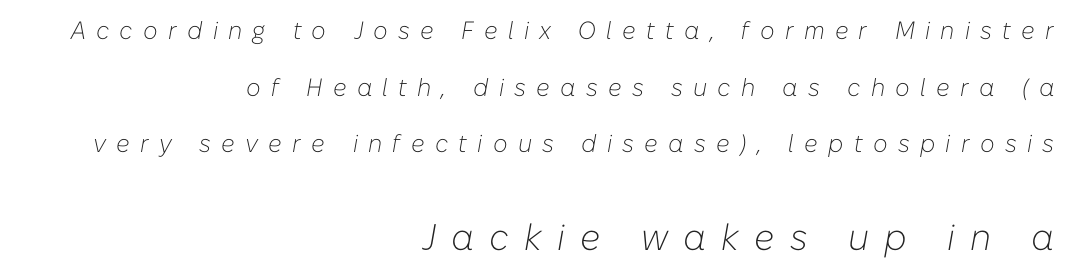
The image shows 37 px light type, italic (leaning right); set right-aligned, loose line spacing (2.27x), unusually wide letter spacing (+0.41 em), not underlined; the second (bottom) block is 1.48x larger; low stroke contrast and a medium x-height.
